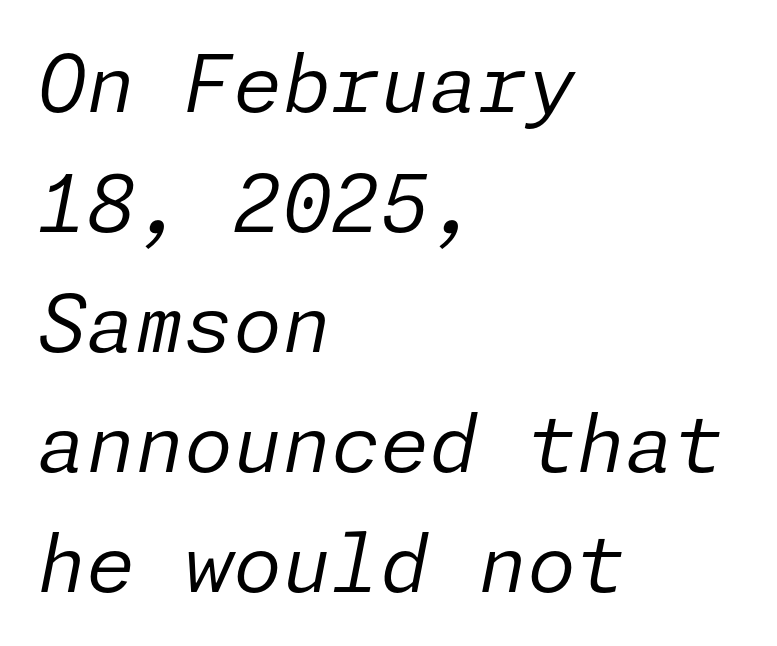
{"italic": "yes", "lean": "right", "slant_degrees": 11, "bold": "no", "weight": "regular", "width": "normal", "stroke_contrast": "low", "x_height": "medium", "underline": "no", "align": "left", "line_spacing": "normal", "line_spacing_ratio": 1.52, "letter_spacing": "normal", "letter_spacing_em": 0.0, "glyph_px": 79}
